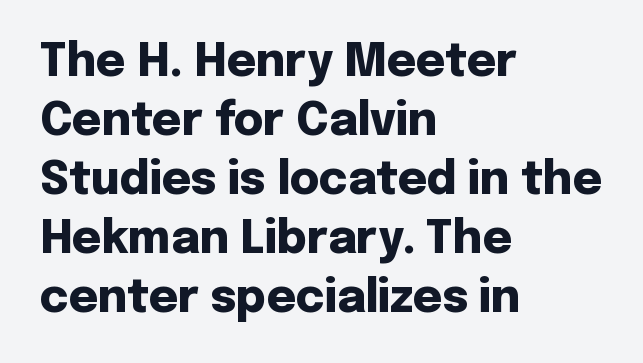
Horizontal alignment here is leftward, the default for most running prose. The passage shown is emphatically bold. This is sans-serif lettering, the kind often seen on screens and signage. Is this a fixed-width face? No — the glyphs have proportional, varying widths. How are the letters spaced? Ordinarily, with no added tracking.
